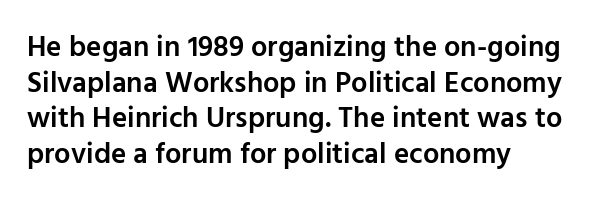
Q: Is the text bold? A: Semi-bold.
Q: Is the text italic (slanted)? A: No, it is upright.
Q: Is the typeface a serif or a sans-serif typeface? A: Sans-serif.
Q: Is the text underlined? A: No.
Q: How is the paragraph aligned? A: Left-aligned.
Q: Is the spacing between letters normal or unusually wide? A: Normal.
Q: Width (condensed, normal, or wide)? A: Normal.
Q: Stroke contrast? A: Low.
Q: x-height? A: Medium.
Q: Monospaced? A: No.
